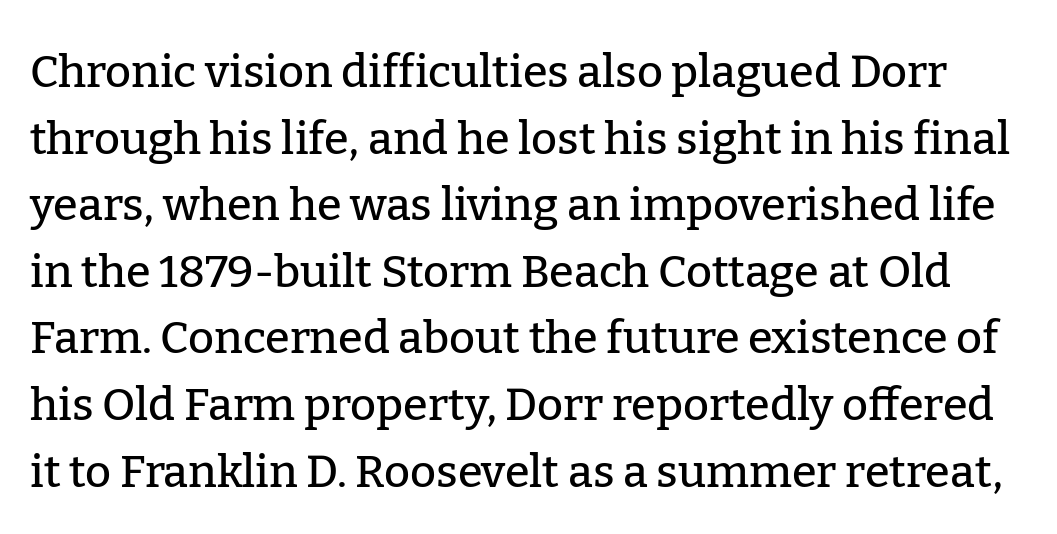
{"serif": "yes", "italic": "no", "width": "normal", "stroke_contrast": "low", "x_height": "medium", "monospaced": "no", "underline": "no", "line_spacing": "normal", "line_spacing_ratio": 1.48, "letter_spacing": "normal", "letter_spacing_em": 0.0, "glyph_px": 45}
